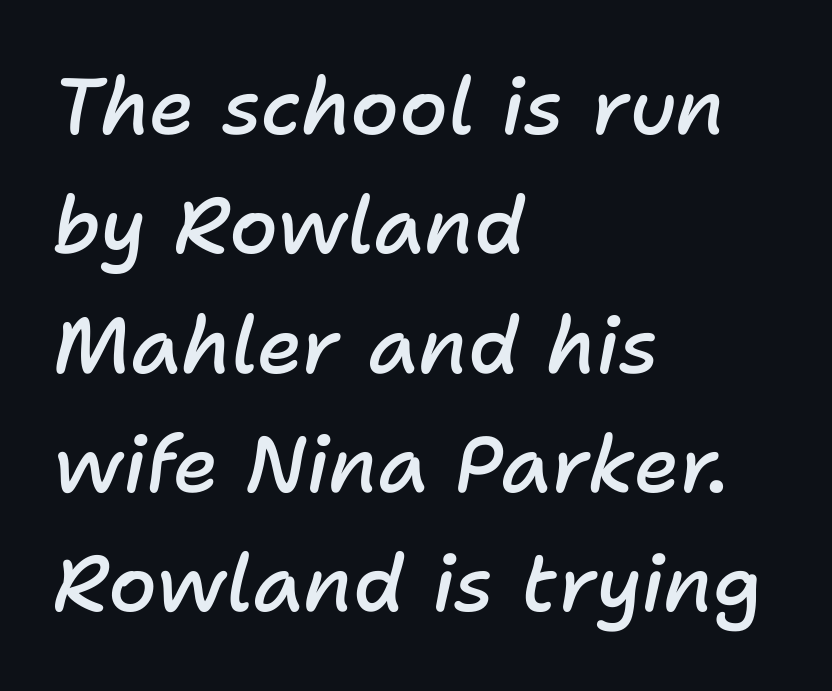
{"italic": "yes", "lean": "right", "slant_degrees": 11, "bold": "semi", "weight": "semibold", "width": "normal", "stroke_contrast": "low", "x_height": "medium", "monospaced": "no", "underline": "no", "align": "left", "line_spacing": "normal", "line_spacing_ratio": 1.51, "letter_spacing": "normal", "letter_spacing_em": 0.0, "glyph_px": 79}
